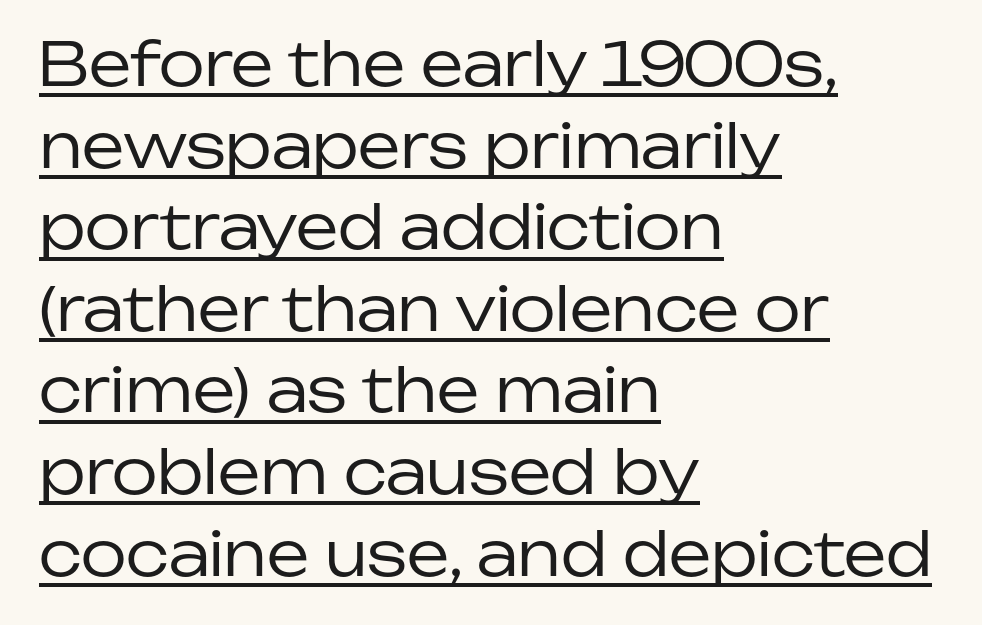
The image shows 60 px regular-weight sans-serif type, upright; set left-aligned, normal line spacing (1.36x), normal letter spacing, underlined; low stroke contrast and a medium x-height.
